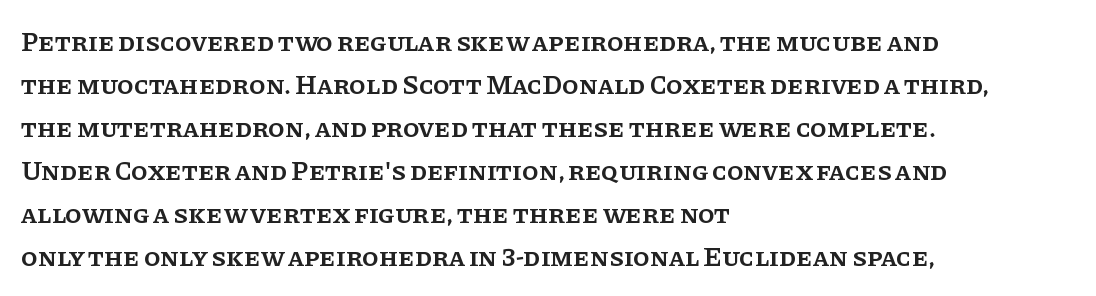
Q: Is the text bold? A: Semi-bold.
Q: Is the text italic (slanted)? A: No, it is upright.
Q: Is the text underlined? A: No.
Q: How is the paragraph aligned? A: Left-aligned.
Q: Is the spacing between letters normal or unusually wide? A: Normal.
Q: Is the spacing between lines tight, normal or loose? A: Normal.
